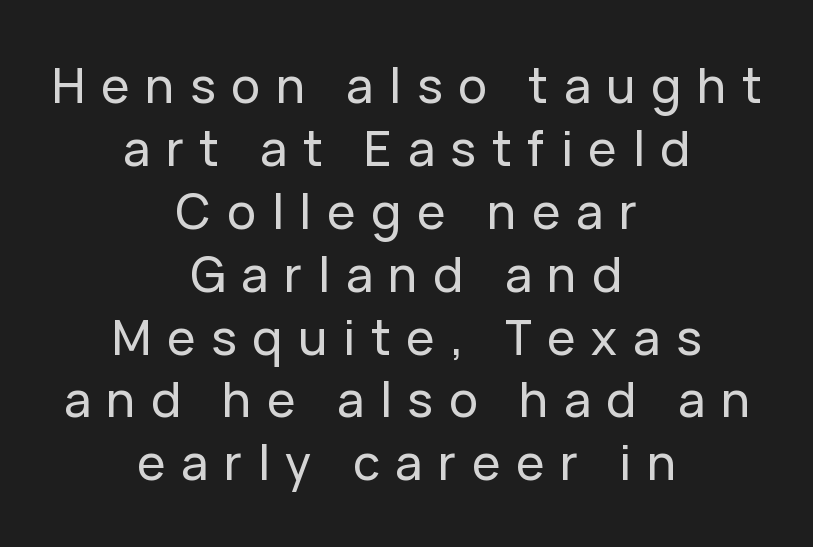
Q: Is the text italic (slanted)? A: No, it is upright.
Q: Is the typeface a serif or a sans-serif typeface? A: Sans-serif.
Q: Is the text underlined? A: No.
Q: How is the paragraph aligned? A: Centered.
Q: Is the spacing between letters normal or unusually wide? A: Unusually wide.
Q: Is the spacing between lines tight, normal or loose? A: Normal.
Q: Width (condensed, normal, or wide)? A: Normal.
Q: Stroke contrast? A: Low.
Q: x-height? A: Medium.
Q: Monospaced? A: No.
